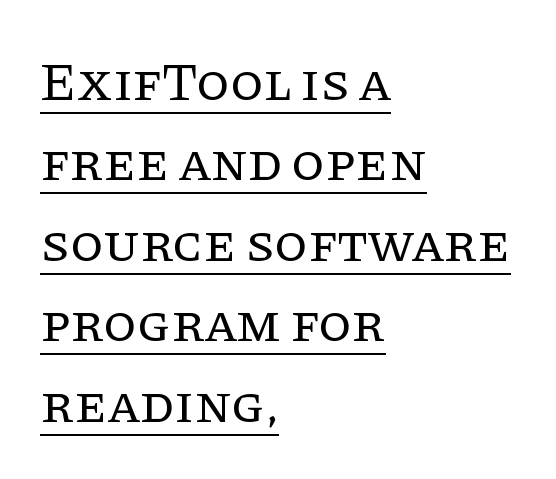
The typography opts for an upright posture over an oblique one. You could not count columns in this text — the font is proportionally spaced. What's the leading like? Ordinary, nothing unusual. Caption: face not bold, strokes unweighted. There is no visible air inserted between adjacent glyphs. Letterform terminals end in serifs throughout the passage.
